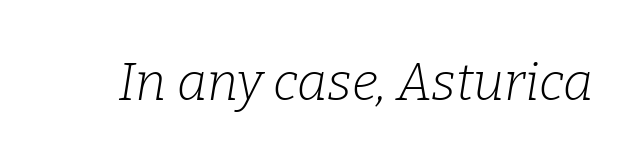
Q: Is the text bold? A: No.
Q: Is the text italic (slanted)? A: Yes, it leans right by about 9 degrees.
Q: Is the typeface a serif or a sans-serif typeface? A: Serif.
Q: Is the text underlined? A: No.
Q: Is the spacing between letters normal or unusually wide? A: Normal.
Q: Width (condensed, normal, or wide)? A: Normal.
Q: Stroke contrast? A: Low.
Q: x-height? A: Medium.
Q: Monospaced? A: No.
